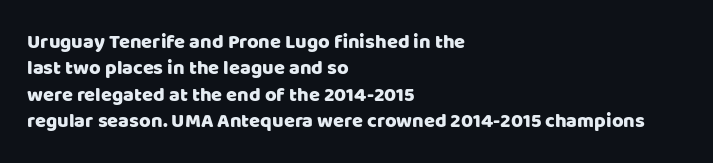
Default kerning and tracking; the words read as compact shapes. Evenly set lines give the paragraph a standard silhouette. In CSS terms this would be text-align: left. A bare baseline throughout the passage. Every character sits straight up, as roman type does.
